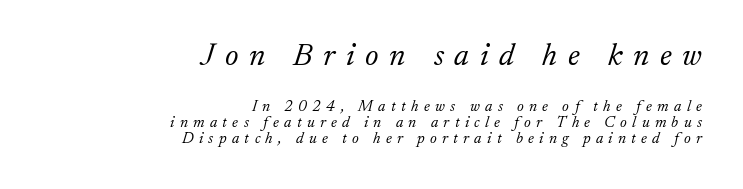
The image shows 32 px light serif type, italic (leaning right); set right-aligned, tight line spacing (1.0x), unusually wide letter spacing (+0.33 em), not underlined; the first (top) block is 2.0x larger; low stroke contrast and a small x-height.
